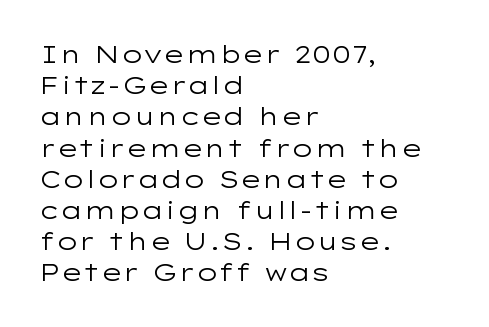
Q: Is the text bold? A: No.
Q: Is the text italic (slanted)? A: No, it is upright.
Q: Is the text underlined? A: No.
Q: How is the paragraph aligned? A: Left-aligned.
Q: Is the spacing between letters normal or unusually wide? A: Normal.
Q: Is the spacing between lines tight, normal or loose? A: Normal.
